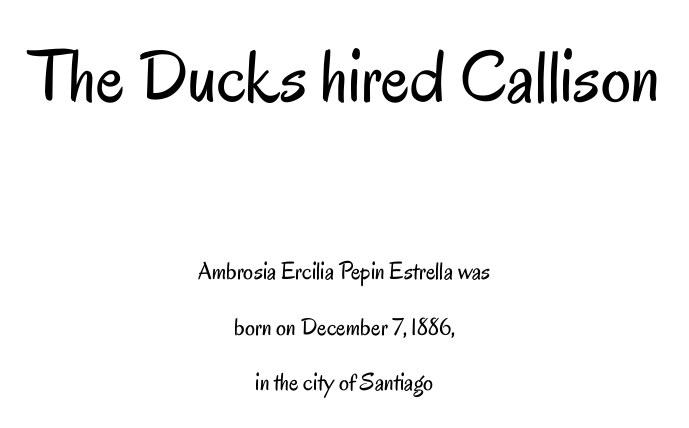
Q: Is the text bold? A: No.
Q: Is the text italic (slanted)? A: No, it is upright.
Q: Is the typeface a serif or a sans-serif typeface? A: Sans-serif.
Q: Is the text underlined? A: No.
Q: How is the paragraph aligned? A: Centered.
Q: Is the spacing between letters normal or unusually wide? A: Normal.
Q: Is the spacing between lines tight, normal or loose? A: Loose.
Q: Which block of text is set in a larger size, the first (top) or the second (bottom)? A: The first (top) one.
Q: Width (condensed, normal, or wide)? A: Condensed.
Q: Stroke contrast? A: Low.
Q: x-height? A: Small.
Q: Monospaced? A: No.
